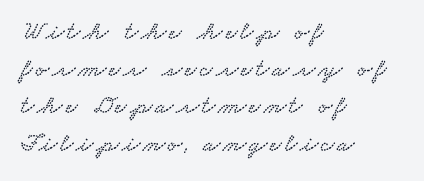
This rendering features lettering with no underline. The typesetter chose a ragged-right arrangement here. Evenly set lines give the paragraph a standard silhouette.
